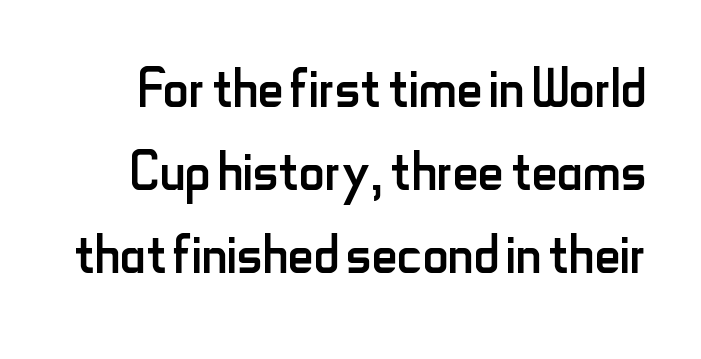
Q: Is the text bold? A: No.
Q: Is the text italic (slanted)? A: No, it is upright.
Q: Is the typeface a serif or a sans-serif typeface? A: Sans-serif.
Q: Is the text underlined? A: No.
Q: Is the spacing between letters normal or unusually wide? A: Normal.
Q: Width (condensed, normal, or wide)? A: Condensed.
Q: Stroke contrast? A: Low.
Q: x-height? A: Small.
Q: Monospaced? A: No.
